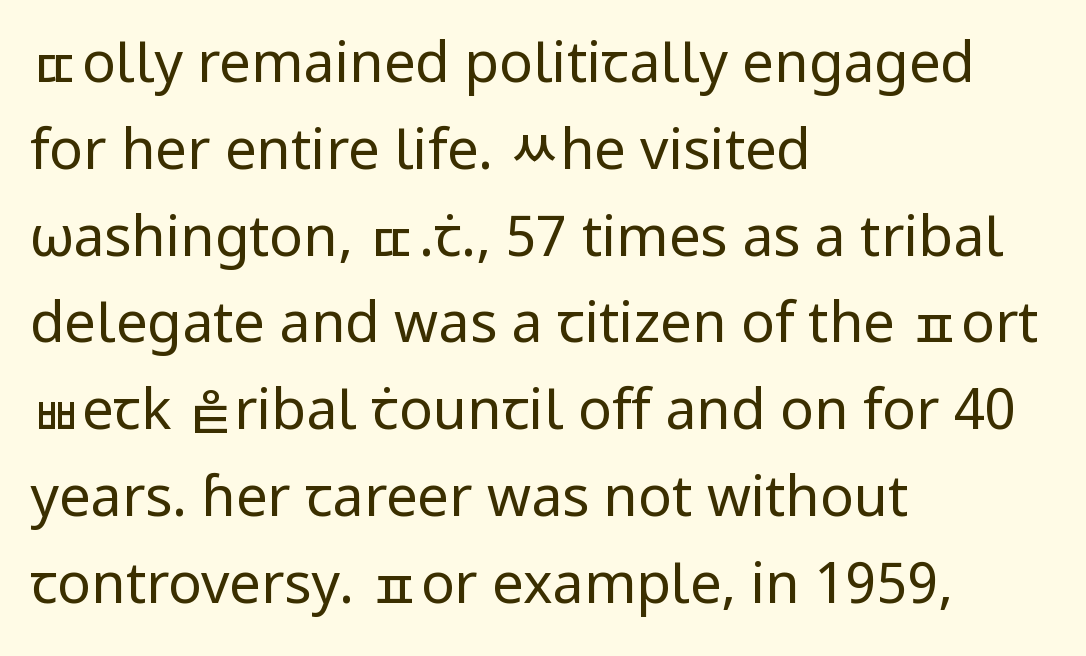
Q: Is the text bold? A: No.
Q: Is the text italic (slanted)? A: No, it is upright.
Q: Is the typeface a serif or a sans-serif typeface? A: Sans-serif.
Q: Is the text underlined? A: No.
Q: How is the paragraph aligned? A: Left-aligned.
Q: Is the spacing between letters normal or unusually wide? A: Normal.
Q: Is the spacing between lines tight, normal or loose? A: Normal.
Q: Width (condensed, normal, or wide)? A: Normal.
Q: Stroke contrast? A: Low.
Q: x-height? A: Medium.
Q: Monospaced? A: No.
